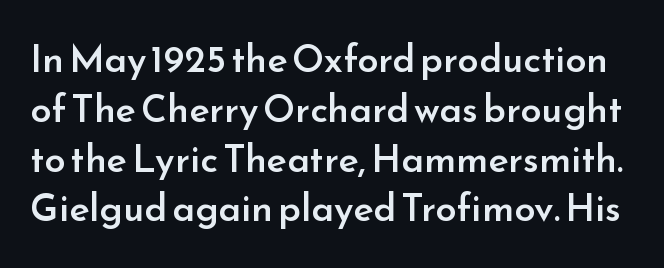
{"serif": "no", "italic": "no", "bold": "semi", "weight": "semibold", "width": "normal", "stroke_contrast": "low", "x_height": "small", "monospaced": "no", "underline": "no", "line_spacing": "normal", "line_spacing_ratio": 1.31, "letter_spacing": "normal", "letter_spacing_em": 0.0, "glyph_px": 38}
